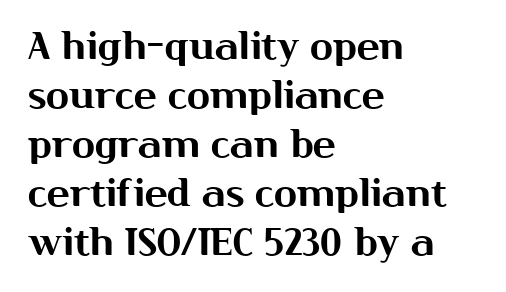
Q: Is the text italic (slanted)? A: No, it is upright.
Q: Is the typeface a serif or a sans-serif typeface? A: Sans-serif.
Q: Is the text underlined? A: No.
Q: How is the paragraph aligned? A: Left-aligned.
Q: Is the spacing between letters normal or unusually wide? A: Normal.
Q: Is the spacing between lines tight, normal or loose? A: Normal.
Q: Width (condensed, normal, or wide)? A: Normal.
Q: Stroke contrast? A: Medium.
Q: x-height? A: Medium.
Q: Monospaced? A: No.
